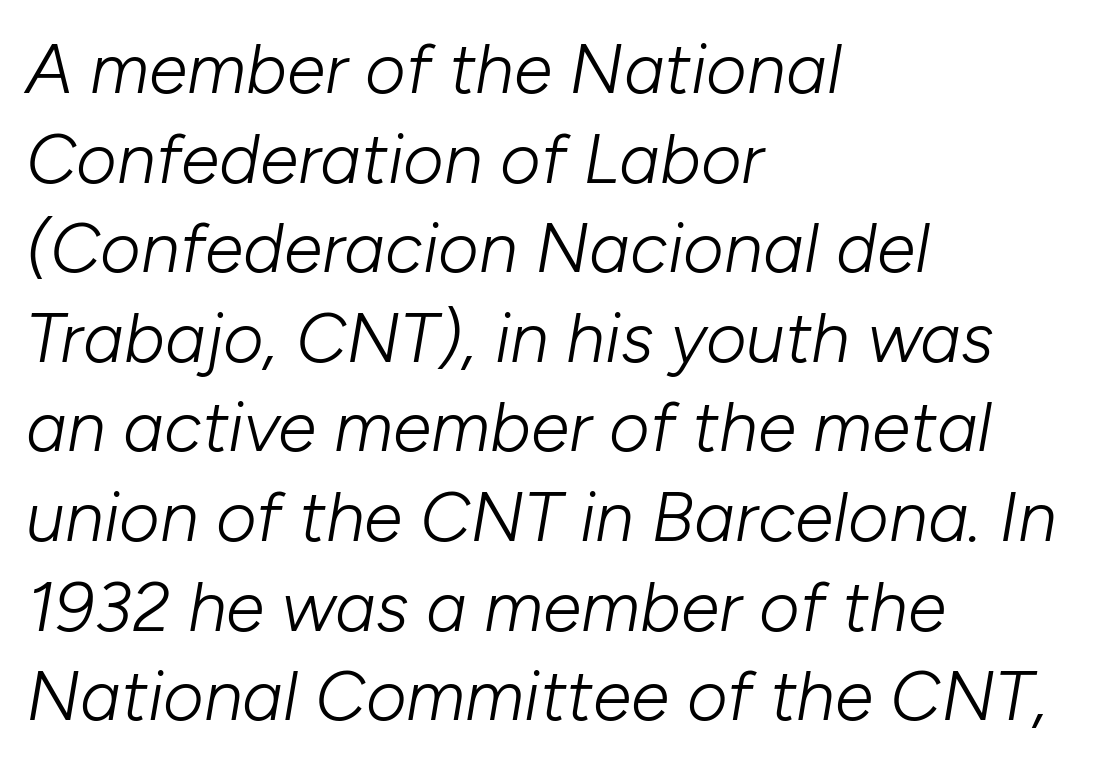
Has an underline been added? It has not. Each letter keeps its own natural width here, so spacing adapts to shape. Normally led — the rows are evenly, conventionally spaced. Here the glyphs are tracked normally, forming tight word shapes.
